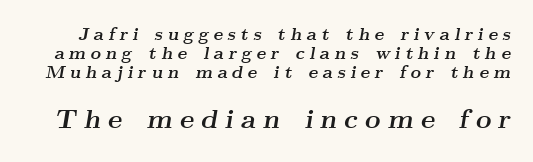
Character size in the trailing block exceeds that of the leading block. The passage shown is not underscored anywhere. I'd describe the lettering as bold — thick and assertive. Yep, that's italic — everything's leaning.
